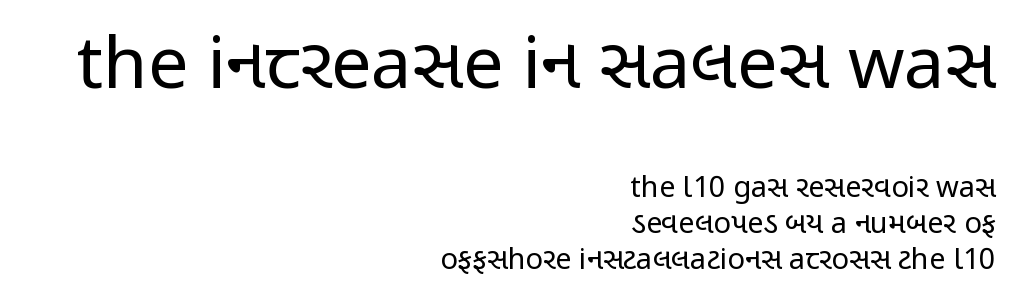
{"serif": "no", "italic": "no", "bold": "no", "weight": "regular", "width": "condensed", "stroke_contrast": "low", "x_height": "medium", "monospaced": "no", "underline": "no", "align": "right", "line_spacing": "normal", "line_spacing_ratio": 1.25, "letter_spacing": "normal", "letter_spacing_em": 0.0, "larger_block": "first", "size_ratio": 2.48, "glyph_px": 72}
